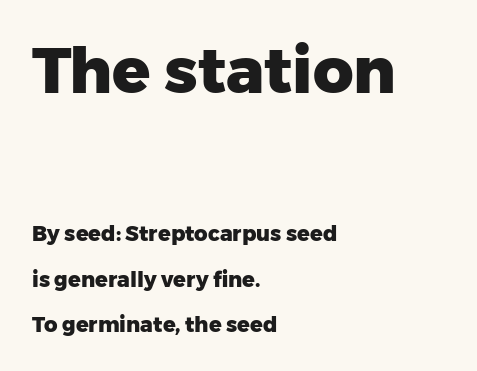
Q: Is the text bold? A: Yes.
Q: Is the text italic (slanted)? A: No, it is upright.
Q: Is the typeface a serif or a sans-serif typeface? A: Sans-serif.
Q: Is the text underlined? A: No.
Q: How is the paragraph aligned? A: Left-aligned.
Q: Is the spacing between letters normal or unusually wide? A: Normal.
Q: Is the spacing between lines tight, normal or loose? A: Loose.
Q: Which block of text is set in a larger size, the first (top) or the second (bottom)? A: The first (top) one.
Q: Width (condensed, normal, or wide)? A: Normal.
Q: Stroke contrast? A: Low.
Q: x-height? A: Medium.
Q: Monospaced? A: No.
